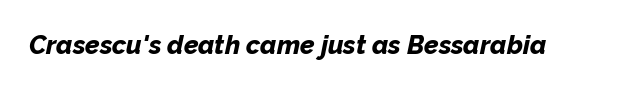
Notice how thick the strokes are: this is what a full bold looks like. Default kerning and tracking; the words read as compact shapes. The words here are not underlined. Slanted lettering throughout.
